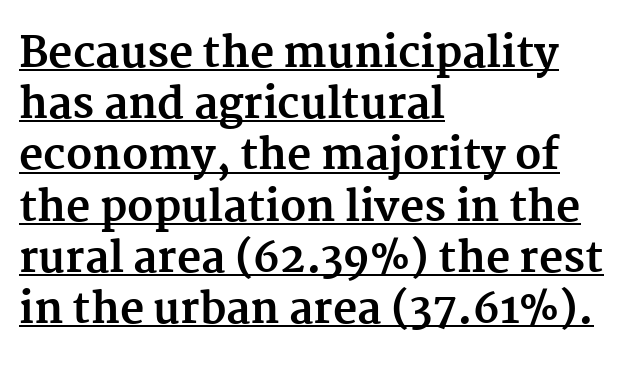
The image shows 42 px bold serif type, upright; set left-aligned, line spacing 1.22x, normal letter spacing, underlined; medium stroke contrast and a medium x-height.
